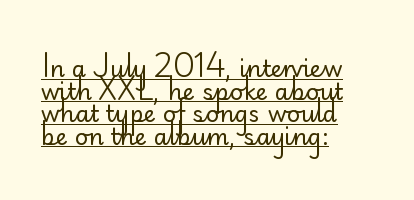
One-word summary of the alignment: left. Heaviness? Minimal to ordinary, like unemphasized prose. Glyph-to-glyph distance matches everyday printed text. Posture: upright roman. Baseline-to-baseline distance is barely more than the letter height.
